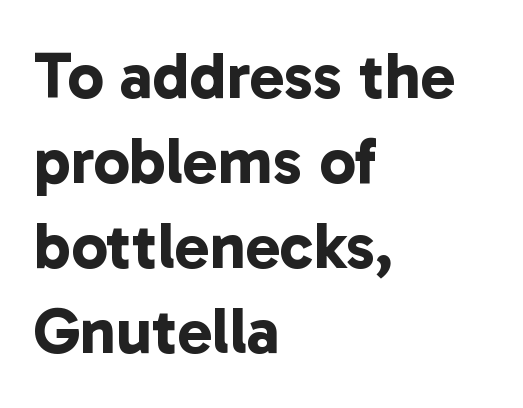
The image shows 65 px bold sans-serif type; set left-aligned, normal line spacing (1.31x), normal letter spacing, not underlined; low stroke contrast and a medium x-height.
